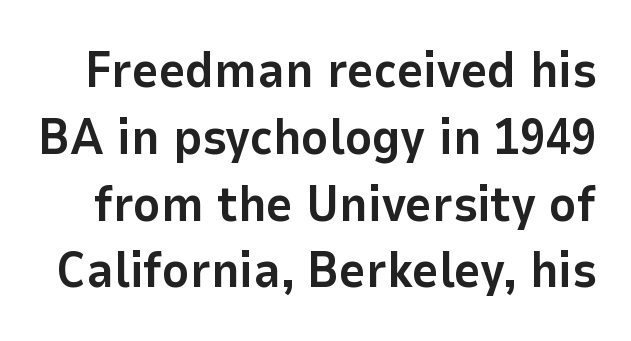
{"serif": "no", "italic": "no", "bold": "yes", "weight": "bold", "width": "normal", "stroke_contrast": "low", "x_height": "medium", "monospaced": "no", "underline": "no", "line_spacing": "normal", "line_spacing_ratio": 1.31, "letter_spacing": "normal", "letter_spacing_em": 0.0, "glyph_px": 51}
